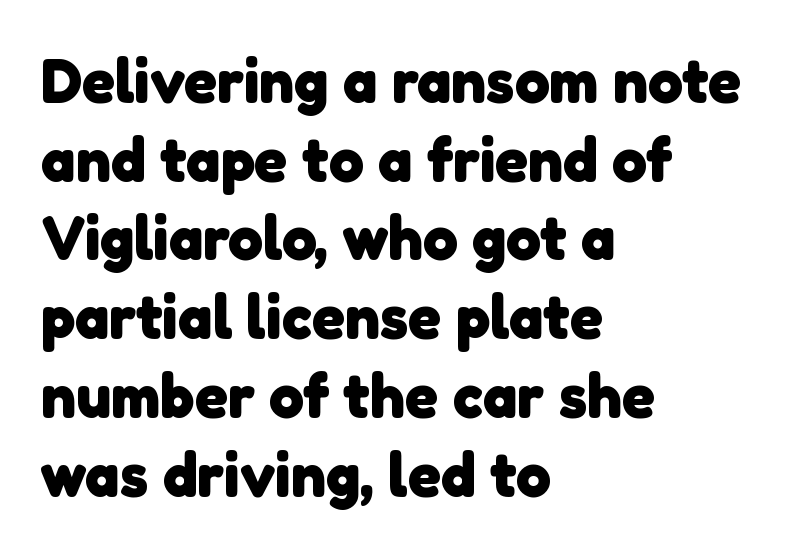
Q: Is the text bold? A: Yes.
Q: Is the typeface a serif or a sans-serif typeface? A: Sans-serif.
Q: Is the text underlined? A: No.
Q: How is the paragraph aligned? A: Left-aligned.
Q: Is the spacing between letters normal or unusually wide? A: Normal.
Q: Is the spacing between lines tight, normal or loose? A: Normal.
Q: Width (condensed, normal, or wide)? A: Normal.
Q: Stroke contrast? A: Low.
Q: x-height? A: Medium.
Q: Monospaced? A: No.
